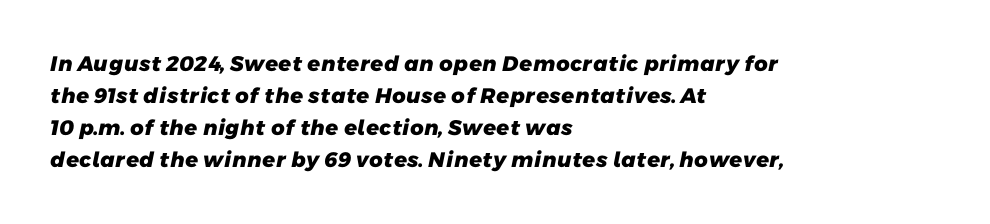
{"bold": "yes", "underline": "no", "align": "left", "line_spacing": "normal", "line_spacing_ratio": 1.53, "letter_spacing": "normal", "letter_spacing_em": 0.0, "glyph_px": 21}
